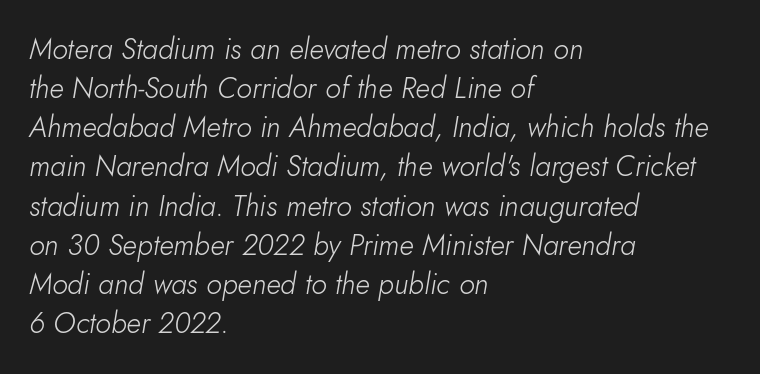
The image shows 29 px light type, italic (leaning right); set left-aligned, normal line spacing (1.35x), normal letter spacing, not underlined; low stroke contrast and a small x-height.
